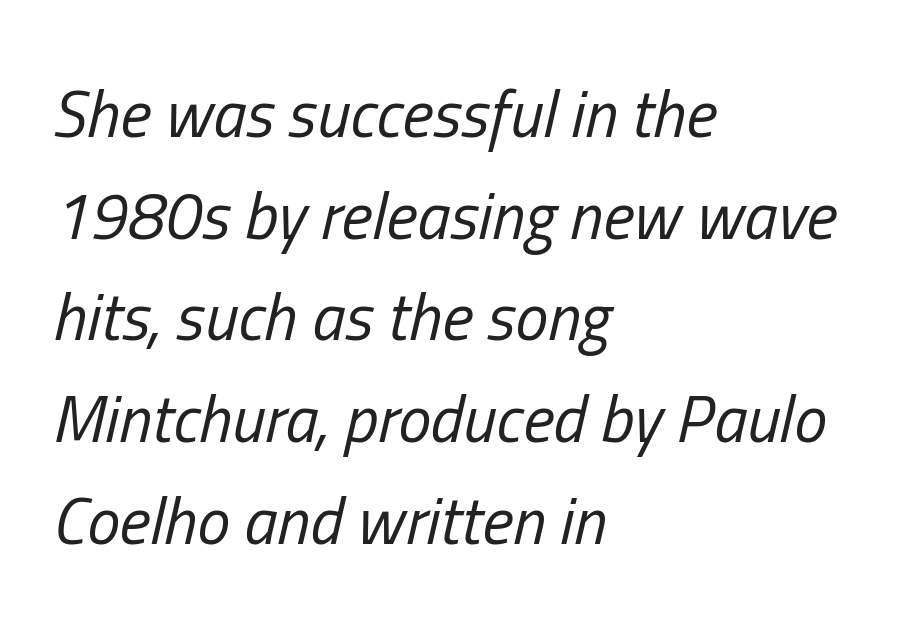
{"italic": "yes", "lean": "right", "slant_degrees": 13, "bold": "no", "weight": "regular", "width": "condensed", "stroke_contrast": "low", "x_height": "medium", "monospaced": "no", "underline": "no", "align": "left", "line_spacing": "normal", "line_spacing_ratio": 1.54, "letter_spacing": "normal", "letter_spacing_em": 0.0, "glyph_px": 66}
